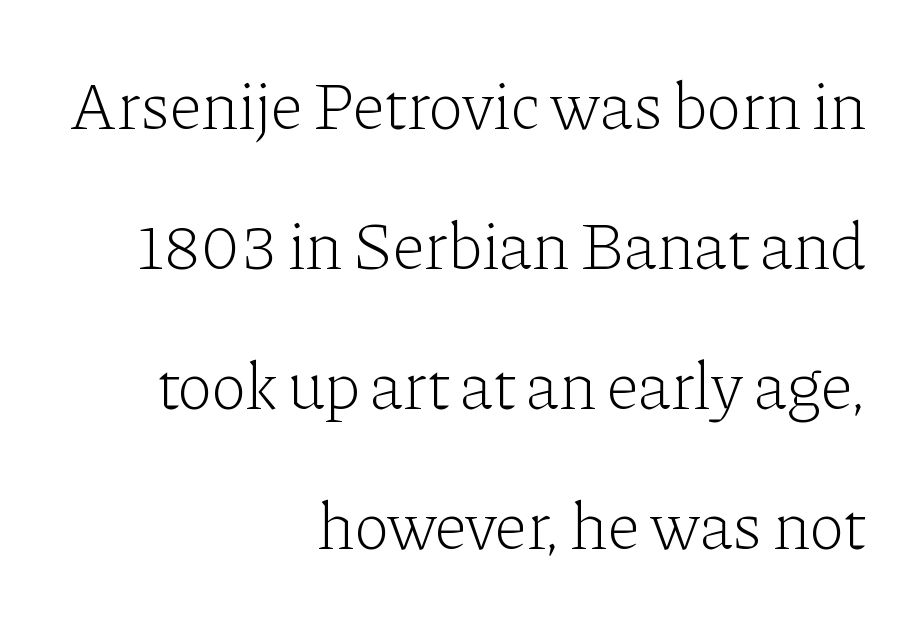
Layout note: lines flush right. Successive baselines arrive slowly, with a big drop between each. A bare baseline throughout the passage. Nothing unusual about the tracking: characters are spaced as the font intends. The letters stand straight up with perfectly vertical stems.
